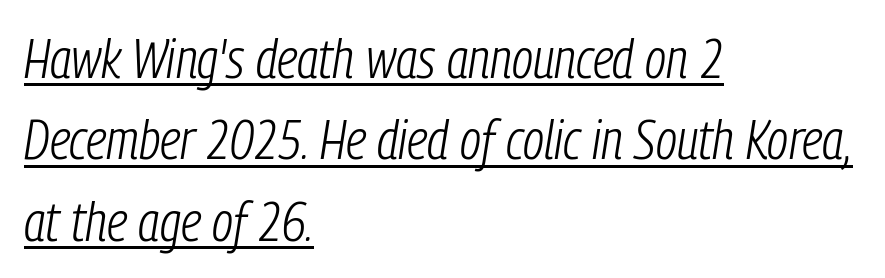
The image shows 55 px light, condensed type, italic (leaning right); set left-aligned, normal line spacing (1.48x), normal letter spacing, underlined; low stroke contrast and a medium x-height.
